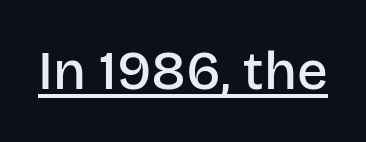
Every letter is mildly thick-stroked: semibold rather than bold. Do the characters align in a grid? No, the font is proportional. Every word sits above its own underline. The glyphs in this specimen are sans serif. The rendering keeps characters at their native spacing. Characters remain perfectly vertical along every line.
